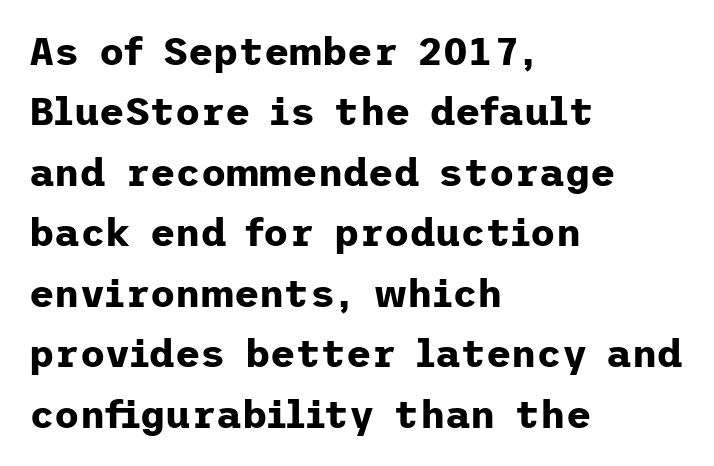
The image shows 39 px bold sans-serif type, upright; set left-aligned, normal line spacing (1.55x), normal letter spacing, not underlined; low stroke contrast and a medium x-height.
